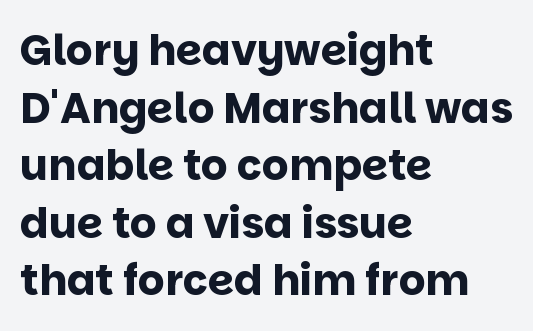
{"serif": "no", "italic": "no", "bold": "yes", "weight": "bold", "width": "normal", "stroke_contrast": "low", "x_height": "large", "monospaced": "no", "underline": "no", "align": "left", "line_spacing": "normal", "line_spacing_ratio": 1.37, "letter_spacing": "normal", "letter_spacing_em": 0.0, "glyph_px": 42}
